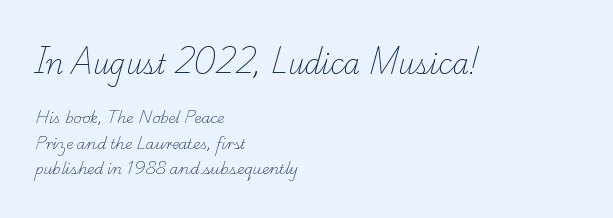
Clear beneath every line of the passage. These two chunks differ in scale, with the top chunk taking the larger measure. Tracking here is standard; glyphs follow each other at the usual distance. The font is comparable to plain body text, perhaps lighter. The passage is arranged the way most books set body copy — flush left.
